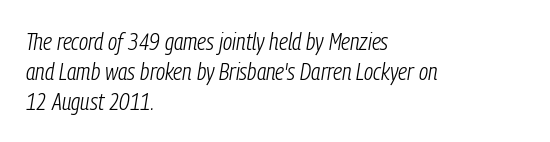
{"italic": "yes", "lean": "right", "slant_degrees": 9, "bold": "no", "underline": "no", "align": "left", "line_spacing_ratio": 1.24, "letter_spacing": "normal", "letter_spacing_em": 0.0, "glyph_px": 24}
